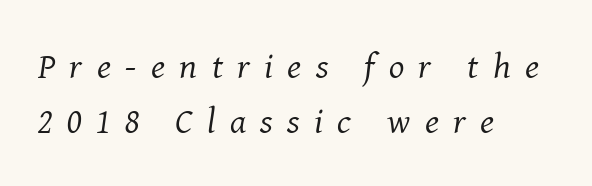
Q: Is the text bold? A: No.
Q: Is the text italic (slanted)? A: Yes, it leans right by about 8 degrees.
Q: Is the typeface a serif or a sans-serif typeface? A: Serif.
Q: Is the text underlined? A: No.
Q: How is the paragraph aligned? A: Left-aligned.
Q: Is the spacing between letters normal or unusually wide? A: Unusually wide.
Q: Is the spacing between lines tight, normal or loose? A: Normal.
Q: Width (condensed, normal, or wide)? A: Normal.
Q: Stroke contrast? A: Medium.
Q: x-height? A: Medium.
Q: Monospaced? A: No.
